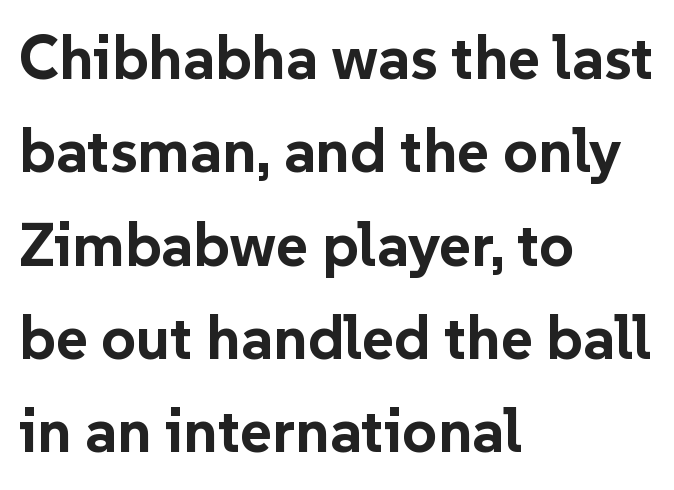
{"serif": "no", "italic": "no", "bold": "yes", "weight": "bold", "width": "normal", "stroke_contrast": "low", "x_height": "medium", "monospaced": "no", "underline": "no", "align": "left", "line_spacing": "normal", "line_spacing_ratio": 1.53, "letter_spacing": "normal", "letter_spacing_em": 0.0, "glyph_px": 61}
